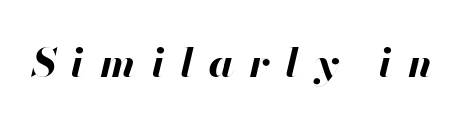
{"italic": "yes", "lean": "right", "slant_degrees": 13, "bold": "yes", "weight": "bold", "width": "normal", "stroke_contrast": "high", "x_height": "small", "monospaced": "no", "underline": "no", "letter_spacing": "wide", "letter_spacing_em": 0.36, "glyph_px": 40}
